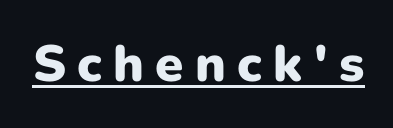
{"serif": "no", "italic": "no", "bold": "yes", "weight": "heavy", "width": "normal", "stroke_contrast": "low", "x_height": "medium", "monospaced": "no", "underline": "yes", "letter_spacing": "wide", "letter_spacing_em": 0.22, "glyph_px": 51}
